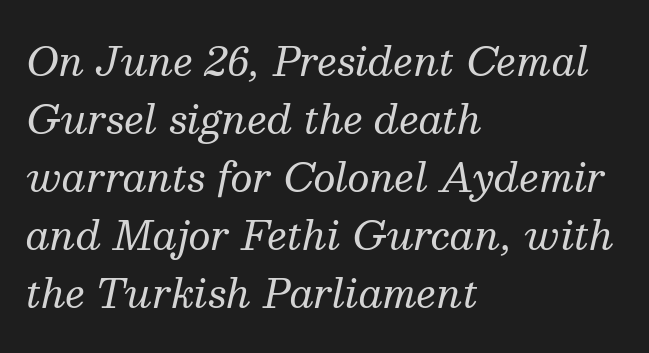
Here the designer chose a conventional face with non-uniform glyph widths. Glance below the letters and you will spot only blank space. The rendering shows small feet on the letterforms — a serif design. When letters slant like this, we call the style italic. These lines are set flush left with a ragged right edge.
